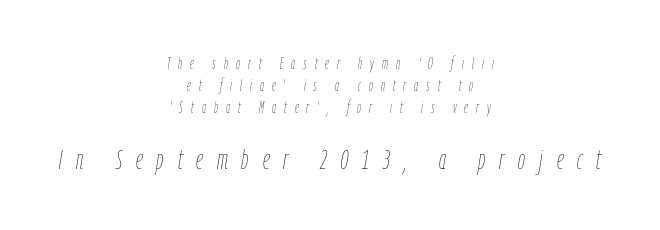
These lines have a slow, spaced-out rhythm from letter to letter. The paragraph has two soft edges and a firm central axis. You can tell it's italic because the verticals aren't actually vertical. Students, observe: this is what conventionally led text looks like. A student would notice the bottom passage is typeset larger than what precedes it.
